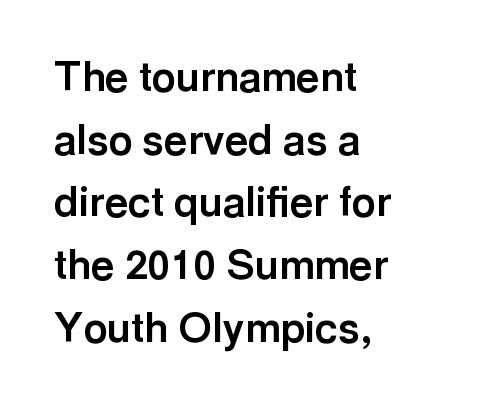
Q: Is the text bold? A: Yes.
Q: Is the text italic (slanted)? A: No, it is upright.
Q: Is the typeface a serif or a sans-serif typeface? A: Sans-serif.
Q: Is the text underlined? A: No.
Q: How is the paragraph aligned? A: Left-aligned.
Q: Is the spacing between letters normal or unusually wide? A: Normal.
Q: Is the spacing between lines tight, normal or loose? A: Normal.
Q: Width (condensed, normal, or wide)? A: Normal.
Q: x-height? A: Medium.
Q: Monospaced? A: No.
